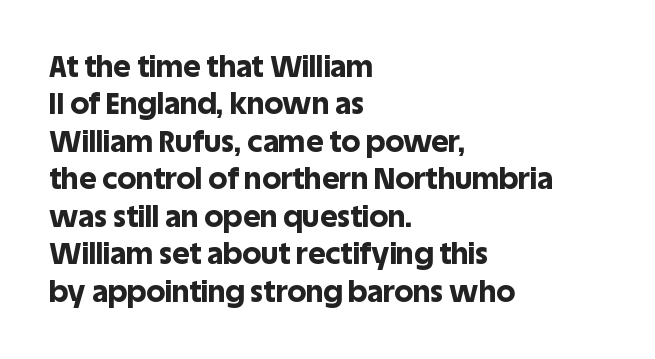
The image shows 30 px bold sans-serif type, upright; set left-aligned, normal line spacing (1.25x), normal letter spacing, not underlined; a large x-height.
